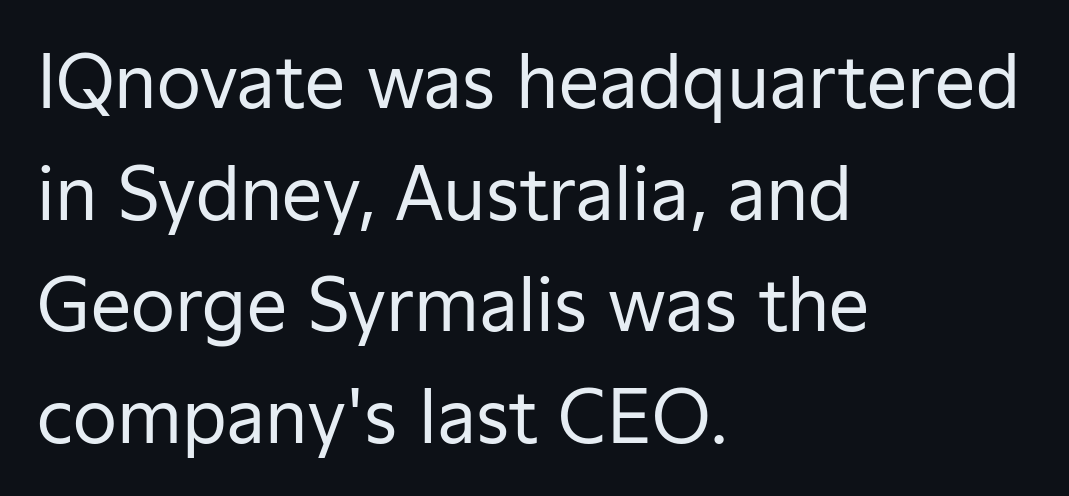
Q: Is the text bold? A: No.
Q: Is the text italic (slanted)? A: No, it is upright.
Q: Is the typeface a serif or a sans-serif typeface? A: Sans-serif.
Q: Is the text underlined? A: No.
Q: How is the paragraph aligned? A: Left-aligned.
Q: Is the spacing between letters normal or unusually wide? A: Normal.
Q: Is the spacing between lines tight, normal or loose? A: Normal.
Q: Width (condensed, normal, or wide)? A: Normal.
Q: Stroke contrast? A: Low.
Q: x-height? A: Medium.
Q: Monospaced? A: No.
